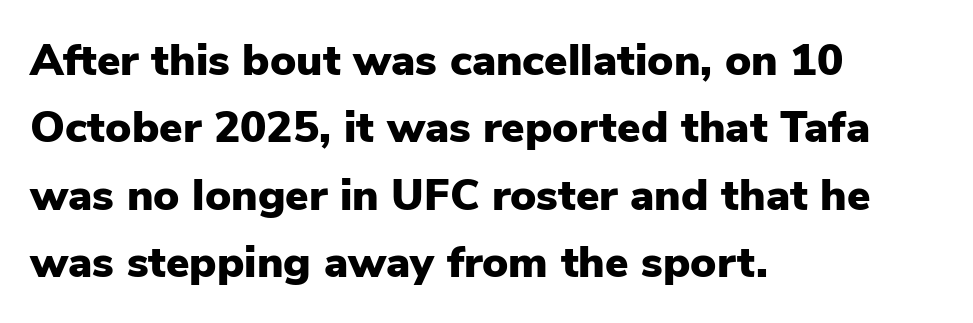
{"serif": "no", "italic": "no", "bold": "yes", "weight": "heavy", "width": "normal", "stroke_contrast": "low", "x_height": "medium", "monospaced": "no", "underline": "no", "align": "left", "line_spacing": "normal", "line_spacing_ratio": 1.53, "letter_spacing": "normal", "letter_spacing_em": 0.0, "glyph_px": 44}
